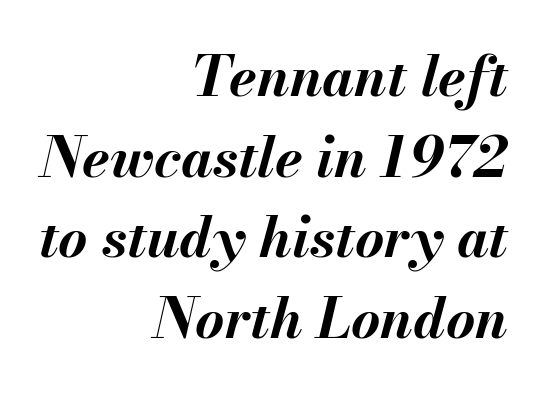
Q: Is the text bold? A: Yes.
Q: Is the text italic (slanted)? A: Yes, it leans right by about 13 degrees.
Q: Is the text underlined? A: No.
Q: How is the paragraph aligned? A: Right-aligned.
Q: Is the spacing between letters normal or unusually wide? A: Normal.
Q: Is the spacing between lines tight, normal or loose? A: Normal.
Q: Width (condensed, normal, or wide)? A: Normal.
Q: Stroke contrast? A: Medium.
Q: x-height? A: Small.
Q: Monospaced? A: No.
